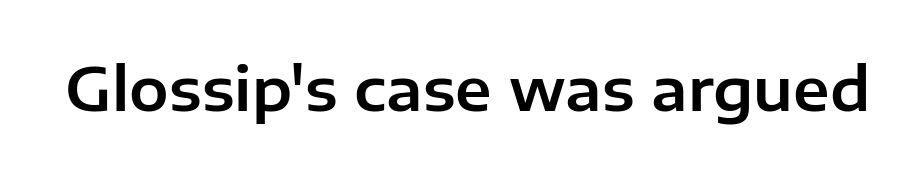
{"serif": "no", "italic": "no", "width": "normal", "stroke_contrast": "low", "x_height": "medium", "monospaced": "no", "underline": "no", "letter_spacing": "normal", "letter_spacing_em": 0.0, "glyph_px": 59}
